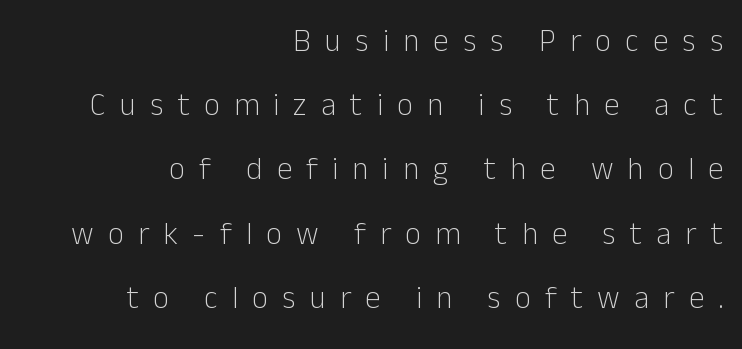
{"serif": "no", "italic": "no", "bold": "no", "weight": "light", "width": "normal", "stroke_contrast": "low", "x_height": "medium", "monospaced": "no", "underline": "no", "align": "right", "line_spacing": "loose", "line_spacing_ratio": 2.07, "letter_spacing": "wide", "letter_spacing_em": 0.46, "glyph_px": 31}
